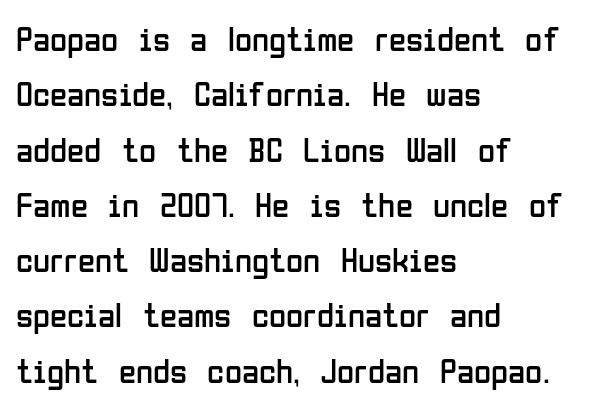
Q: Is the text bold? A: No.
Q: Is the text italic (slanted)? A: No, it is upright.
Q: Is the typeface a serif or a sans-serif typeface? A: Sans-serif.
Q: Is the text underlined? A: No.
Q: How is the paragraph aligned? A: Left-aligned.
Q: Is the spacing between letters normal or unusually wide? A: Normal.
Q: Is the spacing between lines tight, normal or loose? A: Normal.
Q: Width (condensed, normal, or wide)? A: Condensed.
Q: Stroke contrast? A: Low.
Q: x-height? A: Medium.
Q: Monospaced? A: No.
